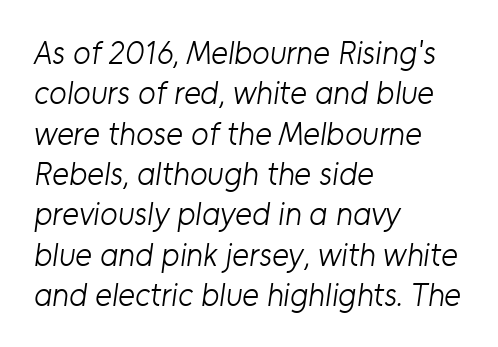
{"serif": "no", "bold": "no", "weight": "light", "width": "normal", "stroke_contrast": "low", "x_height": "medium", "monospaced": "no", "underline": "no", "align": "left", "line_spacing": "normal", "line_spacing_ratio": 1.26, "letter_spacing": "normal", "letter_spacing_em": 0.0, "glyph_px": 32}
